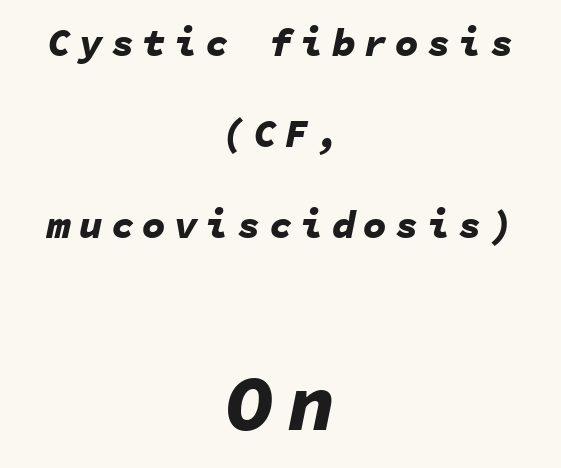
The image shows 79 px bold type, italic (leaning right), monospaced; set centered, loose line spacing (2.27x), not underlined; the second (bottom) block is 1.98x larger; low stroke contrast and a medium x-height.
